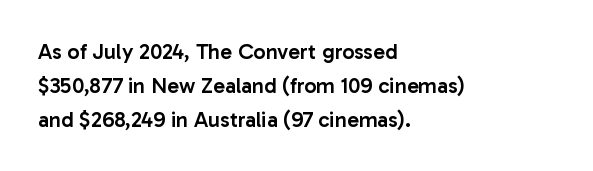
{"italic": "no", "bold": "semi", "underline": "no", "align": "left", "line_spacing": "normal", "line_spacing_ratio": 1.54, "letter_spacing": "normal", "letter_spacing_em": 0.0, "glyph_px": 22}
